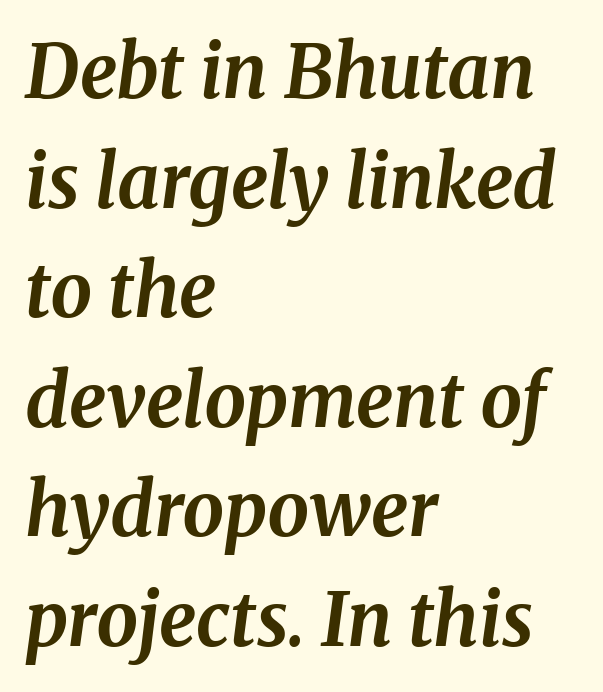
Q: Is the text bold? A: Yes.
Q: Is the text italic (slanted)? A: Yes, it leans right by about 8 degrees.
Q: Is the typeface a serif or a sans-serif typeface? A: Serif.
Q: Is the text underlined? A: No.
Q: How is the paragraph aligned? A: Left-aligned.
Q: Is the spacing between letters normal or unusually wide? A: Normal.
Q: Is the spacing between lines tight, normal or loose? A: Normal.
Q: Width (condensed, normal, or wide)? A: Normal.
Q: Stroke contrast? A: Medium.
Q: x-height? A: Medium.
Q: Monospaced? A: No.
